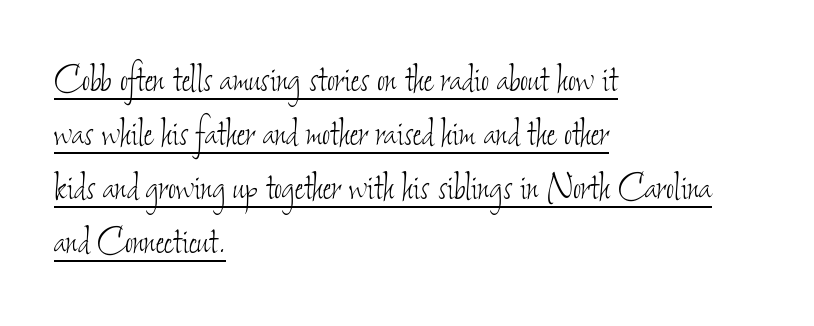
A typesetter would call this proportional, since set widths differ per character. In terms of letterspacing, this is plain default setting. Does the copy run flush right? No — it runs flush left. On a weight scale, this lands at 450 or below. The rendering uses the underline text-decoration.
